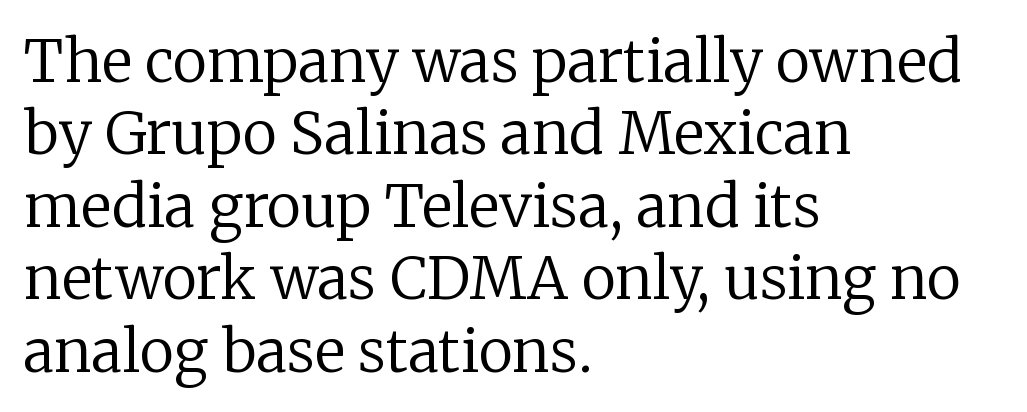
{"serif": "yes", "italic": "no", "bold": "no", "weight": "regular", "width": "normal", "stroke_contrast": "low", "x_height": "medium", "monospaced": "no", "underline": "no", "align": "left", "line_spacing": "normal", "line_spacing_ratio": 1.25, "letter_spacing": "normal", "letter_spacing_em": 0.0, "glyph_px": 58}
